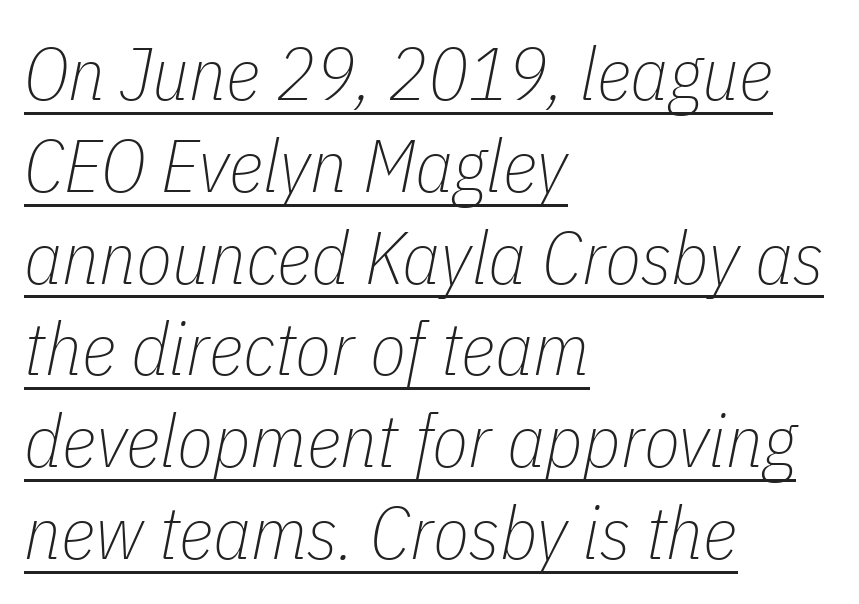
The image shows 74 px thin, condensed type, italic (leaning right); set left-aligned, line spacing 1.24x, normal letter spacing, underlined; low stroke contrast and a medium x-height.
